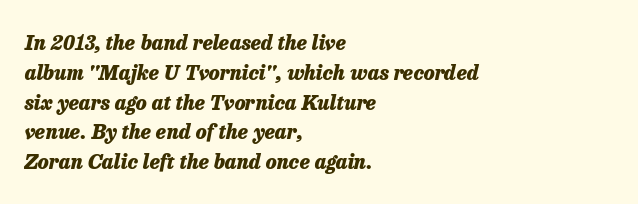
{"italic": "yes", "lean": "right", "slant_degrees": 13, "bold": "yes", "underline": "no", "align": "left", "line_spacing": "normal", "line_spacing_ratio": 1.49, "letter_spacing": "normal", "letter_spacing_em": 0.0, "glyph_px": 20}
